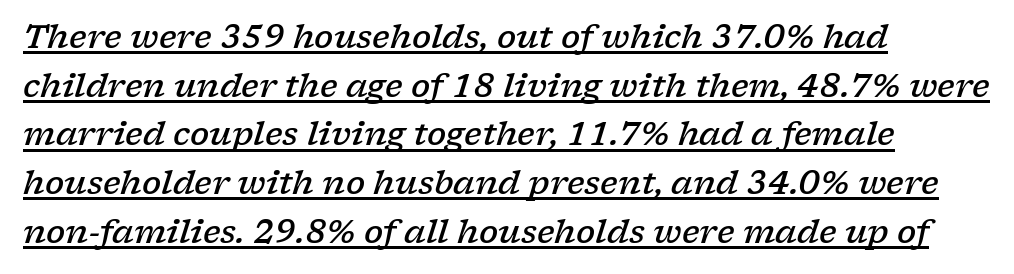
{"serif": "yes", "italic": "yes", "lean": "right", "slant_degrees": 17, "bold": "semi", "weight": "semibold", "width": "wide", "stroke_contrast": "low", "x_height": "medium", "monospaced": "no", "underline": "yes", "align": "left", "line_spacing": "normal", "line_spacing_ratio": 1.52, "letter_spacing": "normal", "letter_spacing_em": 0.0, "glyph_px": 32}
